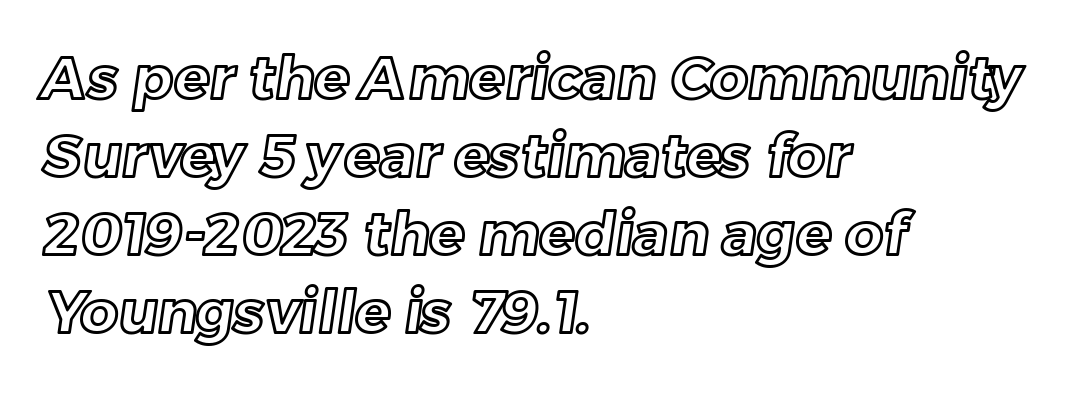
Q: Is the text underlined? A: No.
Q: How is the paragraph aligned? A: Left-aligned.
Q: Is the spacing between letters normal or unusually wide? A: Normal.
Q: Is the spacing between lines tight, normal or loose? A: Normal.
Q: Width (condensed, normal, or wide)? A: Normal.
Q: x-height? A: Medium.
Q: Monospaced? A: No.
